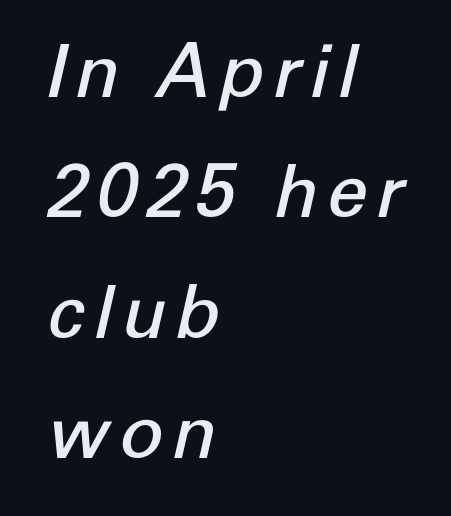
The image shows 73 px semibold type, italic (leaning right); set left-aligned, normal line spacing (1.65x), not underlined; low stroke contrast and a medium x-height.
